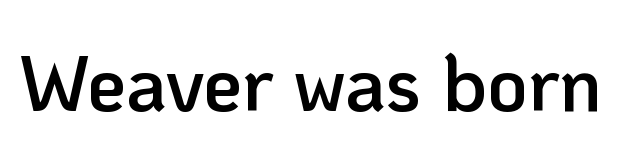
The image shows 78 px semibold sans-serif type, upright; set normal letter spacing, not underlined; low stroke contrast and a medium x-height.
